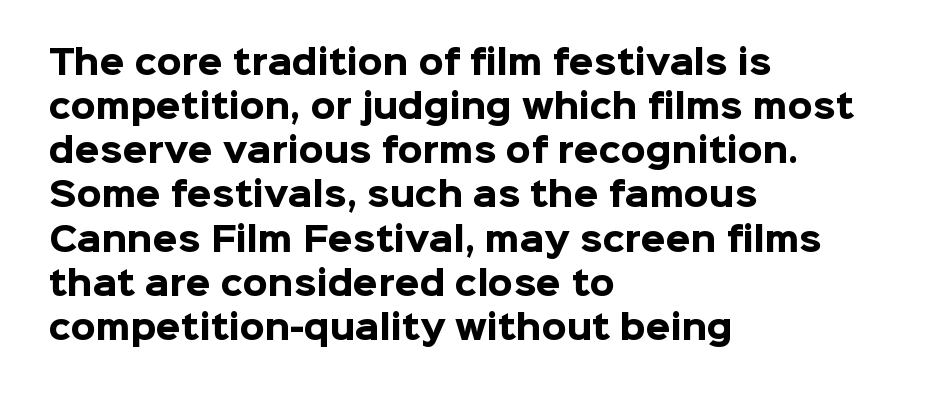
Q: Is the text bold? A: Yes.
Q: Is the text italic (slanted)? A: No, it is upright.
Q: Is the typeface a serif or a sans-serif typeface? A: Sans-serif.
Q: Is the text underlined? A: No.
Q: How is the paragraph aligned? A: Left-aligned.
Q: Is the spacing between letters normal or unusually wide? A: Normal.
Q: Is the spacing between lines tight, normal or loose? A: Normal.
Q: Width (condensed, normal, or wide)? A: Normal.
Q: Stroke contrast? A: Low.
Q: x-height? A: Medium.
Q: Monospaced? A: No.
